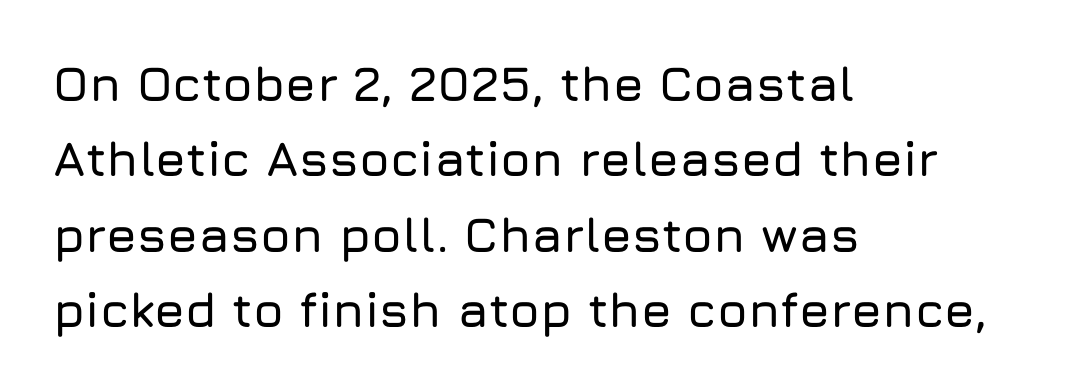
Q: Is the text italic (slanted)? A: No, it is upright.
Q: Is the typeface a serif or a sans-serif typeface? A: Sans-serif.
Q: Is the text underlined? A: No.
Q: How is the paragraph aligned? A: Left-aligned.
Q: Is the spacing between letters normal or unusually wide? A: Normal.
Q: Is the spacing between lines tight, normal or loose? A: Normal.
Q: Width (condensed, normal, or wide)? A: Normal.
Q: Stroke contrast? A: Low.
Q: x-height? A: Medium.
Q: Monospaced? A: No.
